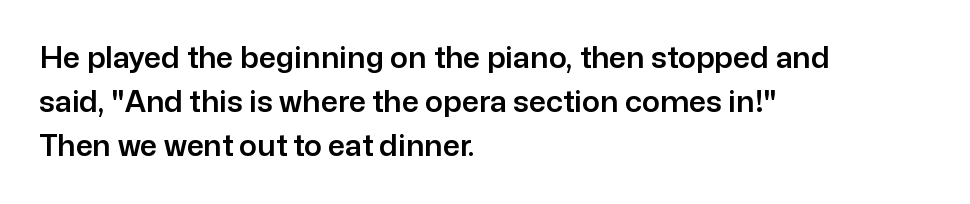
The image shows 30 px sans-serif type, upright; set left-aligned, normal line spacing (1.47x), normal letter spacing, not underlined; low stroke contrast and a medium x-height.
